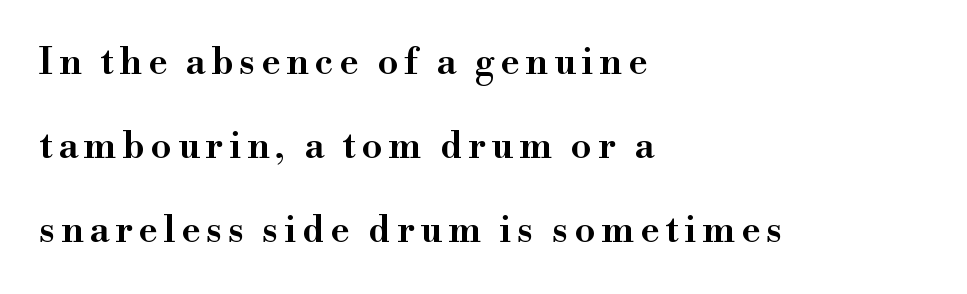
{"serif": "yes", "italic": "no", "bold": "semi", "weight": "semibold", "width": "normal", "stroke_contrast": "high", "x_height": "small", "monospaced": "no", "underline": "no", "align": "left", "line_spacing": "loose", "line_spacing_ratio": 2.27, "glyph_px": 37}
